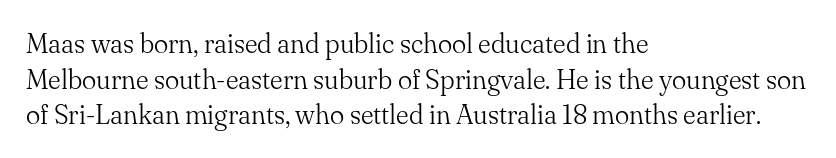
{"italic": "no", "bold": "no", "underline": "no", "align": "left", "line_spacing": "normal", "line_spacing_ratio": 1.32, "letter_spacing": "normal", "letter_spacing_em": 0.0, "glyph_px": 27}
